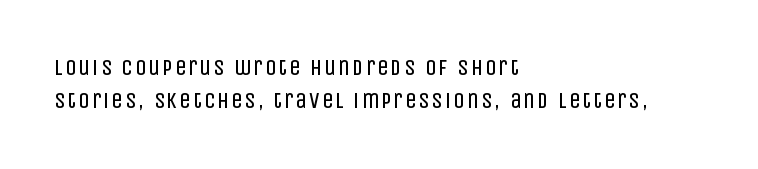
Q: Is the text bold? A: No.
Q: Is the text italic (slanted)? A: No, it is upright.
Q: Is the text underlined? A: No.
Q: How is the paragraph aligned? A: Left-aligned.
Q: Is the spacing between lines tight, normal or loose? A: Normal.
